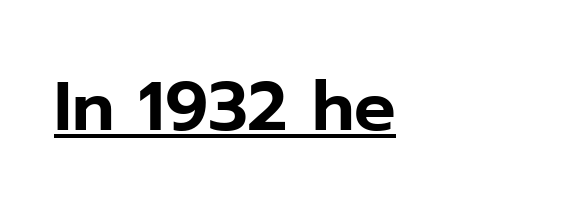
Q: Is the text italic (slanted)? A: No, it is upright.
Q: Is the typeface a serif or a sans-serif typeface? A: Sans-serif.
Q: Is the text underlined? A: Yes.
Q: Is the spacing between letters normal or unusually wide? A: Normal.
Q: Width (condensed, normal, or wide)? A: Normal.
Q: Stroke contrast? A: Low.
Q: x-height? A: Medium.
Q: Monospaced? A: No.
